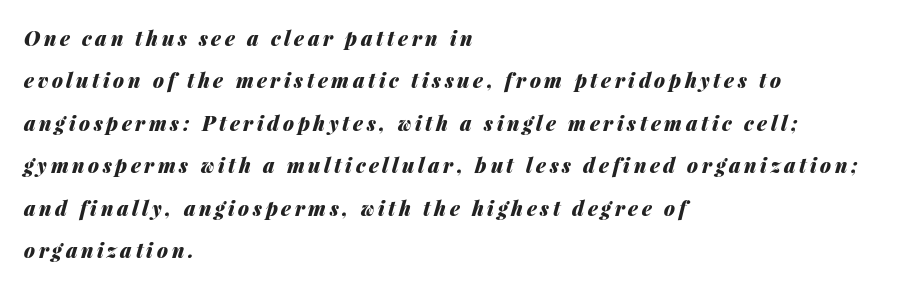
Q: Is the text bold? A: Yes.
Q: Is the text italic (slanted)? A: Yes, it leans right by about 14 degrees.
Q: Is the text underlined? A: No.
Q: How is the paragraph aligned? A: Left-aligned.
Q: Is the spacing between lines tight, normal or loose? A: Loose.
